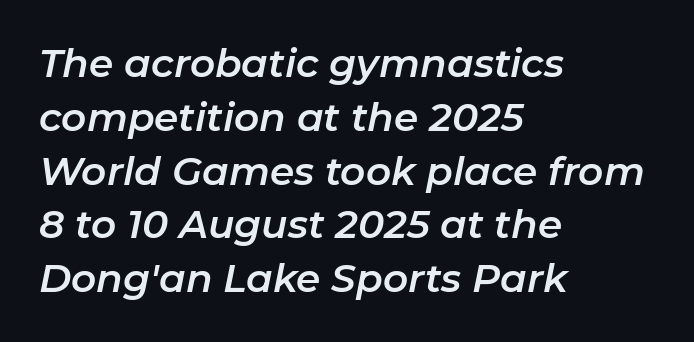
{"italic": "yes", "lean": "right", "slant_degrees": 11, "width": "normal", "stroke_contrast": "low", "x_height": "medium", "monospaced": "no", "underline": "no", "align": "left", "line_spacing": "normal", "line_spacing_ratio": 1.38, "letter_spacing": "normal", "letter_spacing_em": 0.0, "glyph_px": 39}
